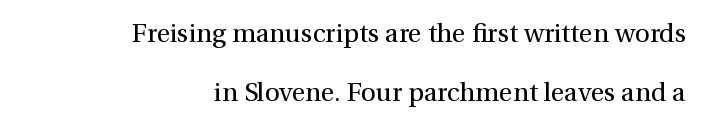
The image shows 26 px text type, upright; set right-aligned, loose line spacing (2.26x), normal letter spacing, not underlined.
